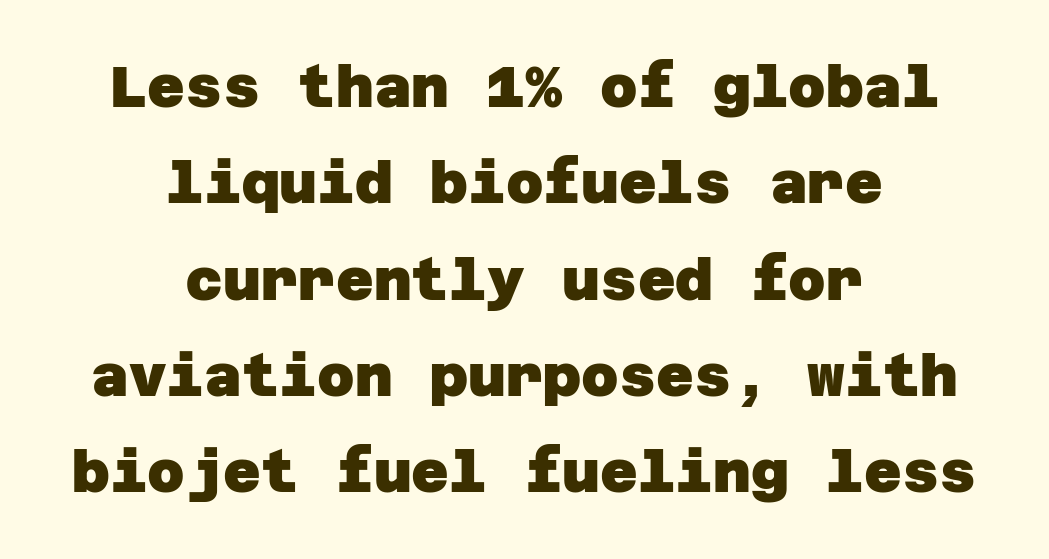
The image shows 58 px heavy sans-serif type; set centered, normal line spacing (1.66x), normal letter spacing, not underlined; low stroke contrast and a large x-height.
